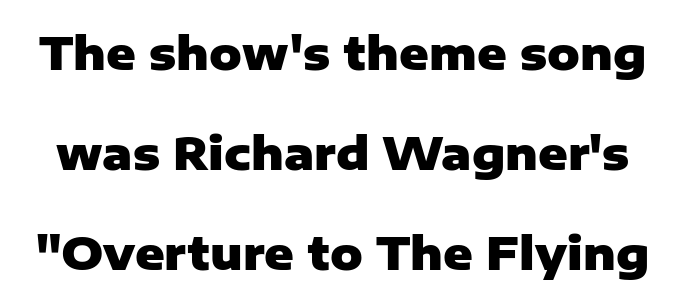
The image shows 45 px heavy sans-serif type, upright; set loose line spacing (2.22x), normal letter spacing, not underlined; low stroke contrast and a medium x-height.
